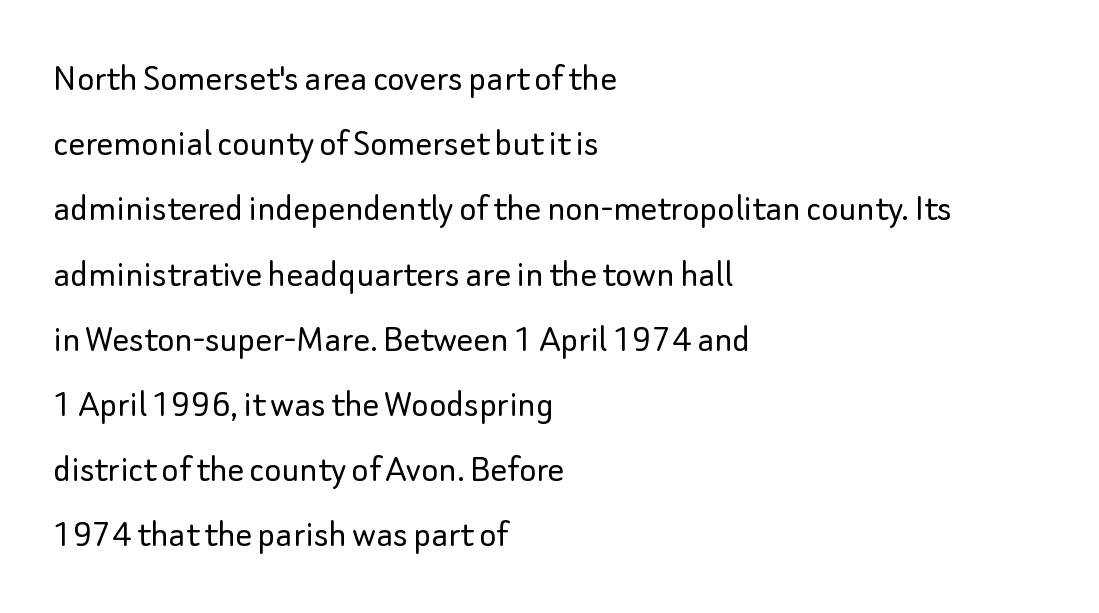
{"serif": "no", "italic": "no", "bold": "no", "weight": "light", "width": "normal", "stroke_contrast": "low", "x_height": "small", "monospaced": "no", "underline": "no", "align": "left", "line_spacing": "normal", "line_spacing_ratio": 1.59, "letter_spacing": "normal", "letter_spacing_em": 0.0, "glyph_px": 41}
